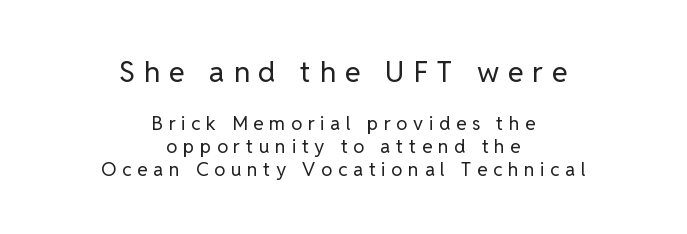
The image shows 29 px regular-weight sans-serif type, upright; set centered, line spacing 1.2x, unusually wide letter spacing (+0.3 em), not underlined; the first (top) block is 1.53x larger; low stroke contrast and a medium x-height.
